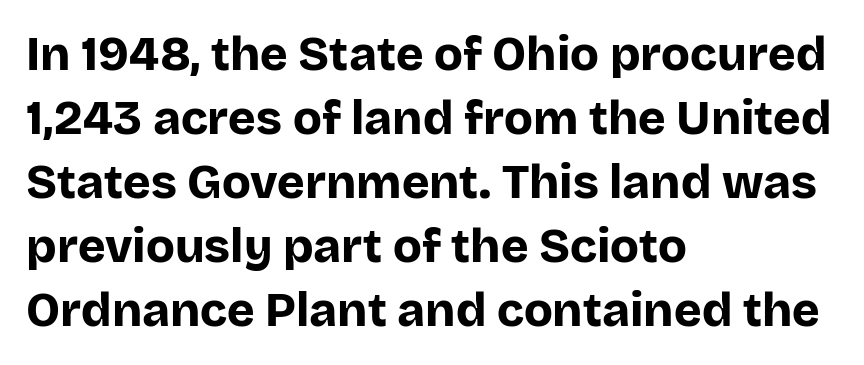
Vertical spacing — default. Anything drawn beneath the words? Only blank space. Quick note: not italic, upright. You can tell from the bare stems that sans-serif type was used. These lines are rendered in a variable-pitch font.
